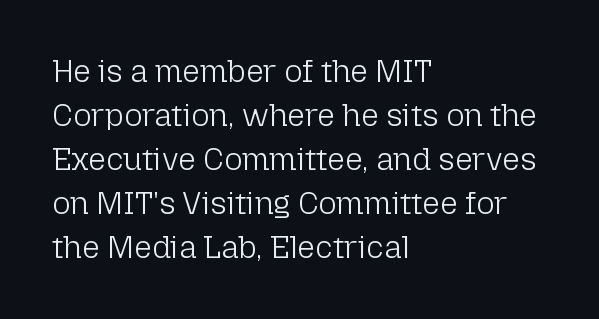
Are there feet on the stems? There aren't — it's a sans. Casual observation: everything's shoved over to the left. The typeface has the unassuming heft of standard copy or less. The rendering keeps characters at their native spacing. Does the lettering tilt? It doesn't — this is upright.
